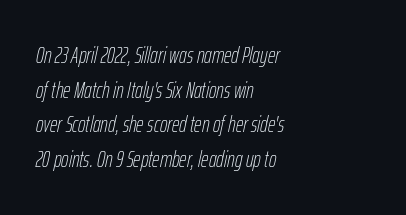
{"italic": "yes", "lean": "right", "slant_degrees": 12, "bold": "no", "underline": "no", "align": "left", "line_spacing": "normal", "line_spacing_ratio": 1.51, "letter_spacing": "normal", "letter_spacing_em": 0.0, "glyph_px": 23}
